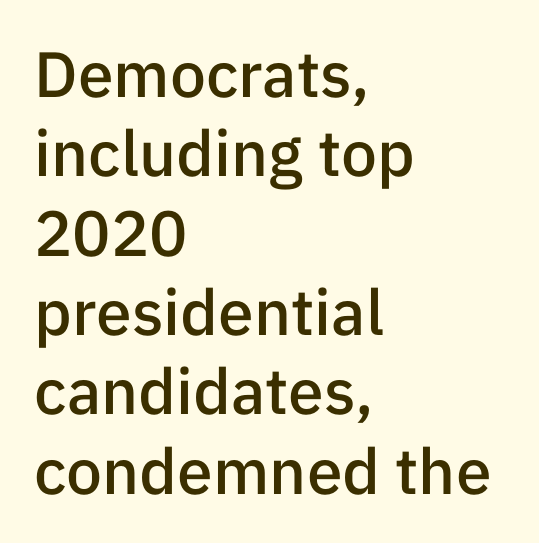
Q: Is the text bold? A: Semi-bold.
Q: Is the text italic (slanted)? A: No, it is upright.
Q: Is the typeface a serif or a sans-serif typeface? A: Sans-serif.
Q: Is the text underlined? A: No.
Q: How is the paragraph aligned? A: Left-aligned.
Q: Is the spacing between letters normal or unusually wide? A: Normal.
Q: Width (condensed, normal, or wide)? A: Normal.
Q: Stroke contrast? A: Low.
Q: x-height? A: Medium.
Q: Monospaced? A: No.
